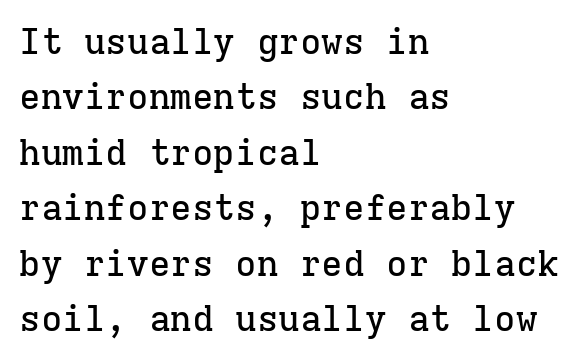
{"serif": "yes", "italic": "no", "width": "normal", "stroke_contrast": "low", "x_height": "medium", "monospaced": "yes", "underline": "no", "align": "left", "line_spacing": "normal", "line_spacing_ratio": 1.54, "letter_spacing": "normal", "letter_spacing_em": 0.0, "glyph_px": 36}
